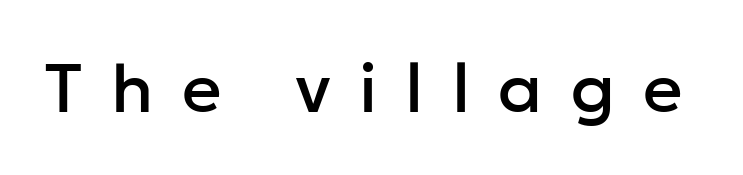
The image shows 69 px sans-serif type, upright; set unusually wide letter spacing (+0.41 em), not underlined; low stroke contrast and a medium x-height.
